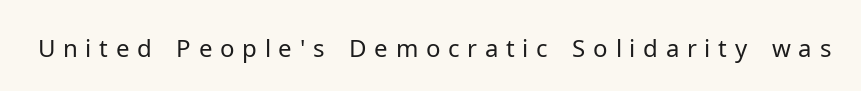
The image shows 24 px text type, upright; set unusually wide letter spacing (+0.32 em), not underlined.
